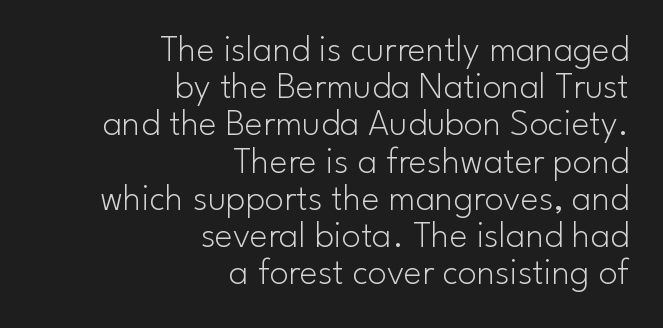
Q: Is the text bold? A: No.
Q: Is the text italic (slanted)? A: No, it is upright.
Q: Is the typeface a serif or a sans-serif typeface? A: Sans-serif.
Q: Is the text underlined? A: No.
Q: How is the paragraph aligned? A: Right-aligned.
Q: Is the spacing between letters normal or unusually wide? A: Normal.
Q: Is the spacing between lines tight, normal or loose? A: Tight.
Q: Width (condensed, normal, or wide)? A: Normal.
Q: Stroke contrast? A: Low.
Q: x-height? A: Small.
Q: Monospaced? A: No.
